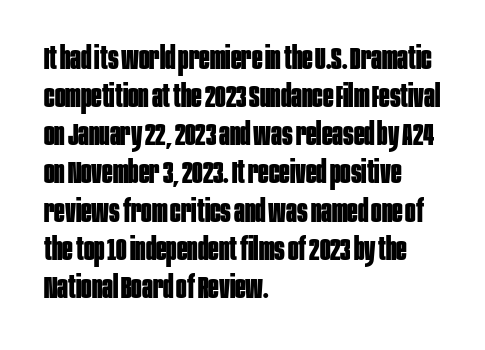
The image shows 31 px bold, condensed sans-serif type, upright; set left-aligned, line spacing 1.23x, normal letter spacing, not underlined; low stroke contrast and a large x-height.
